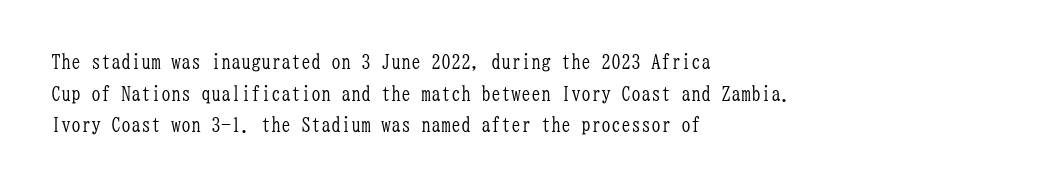
{"italic": "no", "bold": "no", "underline": "no", "align": "left", "line_spacing": "normal", "line_spacing_ratio": 1.58, "letter_spacing": "normal", "letter_spacing_em": 0.0, "glyph_px": 20}
